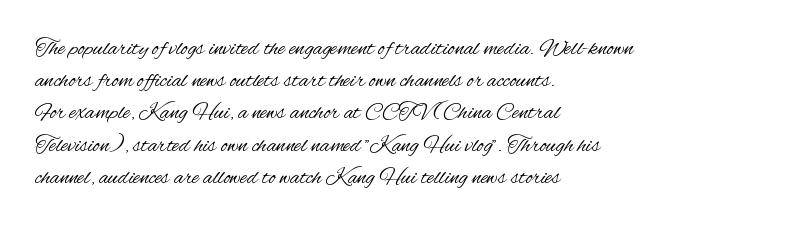
Regarding leading, the lines here are spaced in the standard way. The setting favours the left margin, as ordinary paragraphs usually do. The typeface has the unassuming heft of standard copy or less. The tracking reads as untouched default to a designer's eye. Type without underlining.
